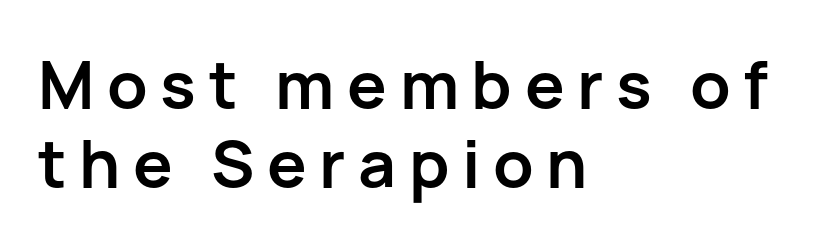
The image shows 66 px semibold sans-serif type, upright; set left-aligned, line spacing 1.2x, not underlined; low stroke contrast and a medium x-height.
